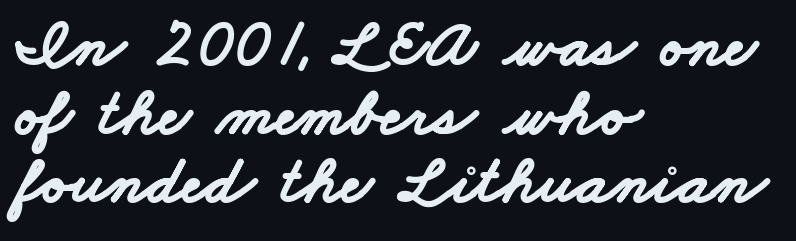
The compositor pushed each line to the left boundary. The passage shown has conventional tracking throughout. Compared with typical paragraphs, the rows here are closer together. Descenders are the only things crossing below the line. Proportional: the letters do not fall into vertical columns.
